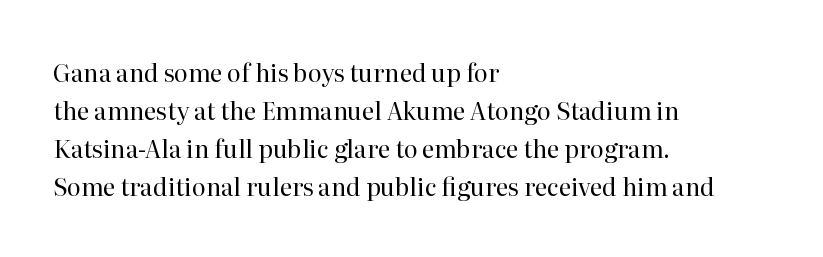
Q: Is the text bold? A: No.
Q: Is the text italic (slanted)? A: No, it is upright.
Q: Is the text underlined? A: No.
Q: How is the paragraph aligned? A: Left-aligned.
Q: Is the spacing between letters normal or unusually wide? A: Normal.
Q: Is the spacing between lines tight, normal or loose? A: Normal.
